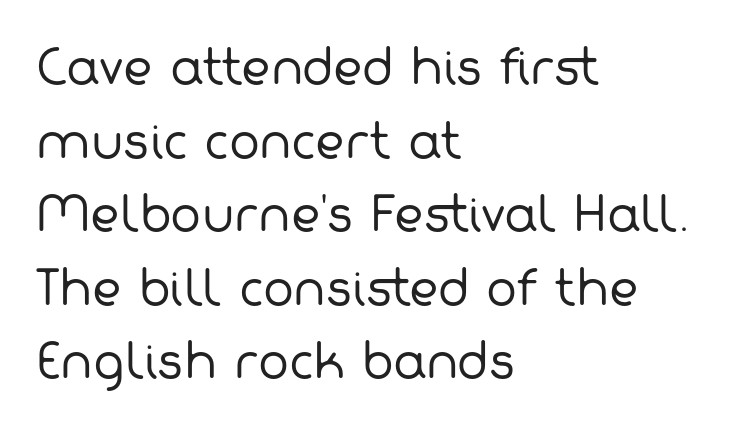
The glyphs are unaccompanied by any horizontal stroke below them. This sample uses a sans-serif face. These lines sit exactly where default settings would place them. Each stroke keeps to a modest, everyday thickness or less. A typesetter would call this proportional, since set widths differ per character. A classic flush-left, rag-right setting is used for this passage.
